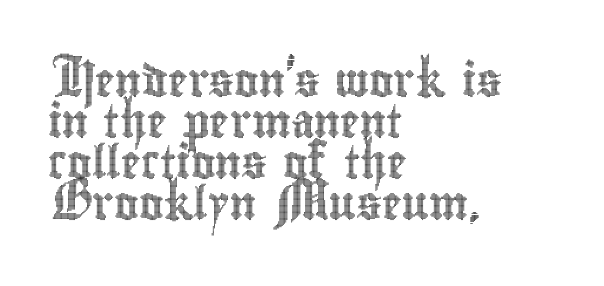
Q: Is the text italic (slanted)? A: No, it is upright.
Q: Is the text underlined? A: No.
Q: How is the paragraph aligned? A: Left-aligned.
Q: Is the spacing between letters normal or unusually wide? A: Normal.
Q: Width (condensed, normal, or wide)? A: Condensed.
Q: x-height? A: Small.
Q: Monospaced? A: No.
